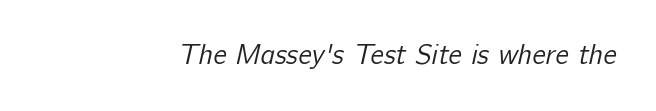
Q: Is the text bold? A: No.
Q: Is the typeface a serif or a sans-serif typeface? A: Sans-serif.
Q: Is the text underlined? A: No.
Q: Is the spacing between letters normal or unusually wide? A: Normal.
Q: Width (condensed, normal, or wide)? A: Normal.
Q: Stroke contrast? A: Low.
Q: x-height? A: Medium.
Q: Monospaced? A: No.
